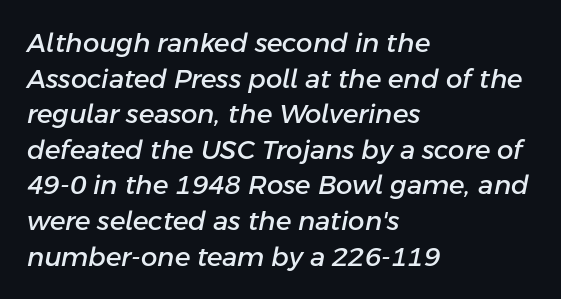
{"italic": "yes", "lean": "right", "slant_degrees": 11, "underline": "no", "align": "left", "line_spacing": "normal", "line_spacing_ratio": 1.37, "letter_spacing": "normal", "letter_spacing_em": 0.0, "glyph_px": 26}
